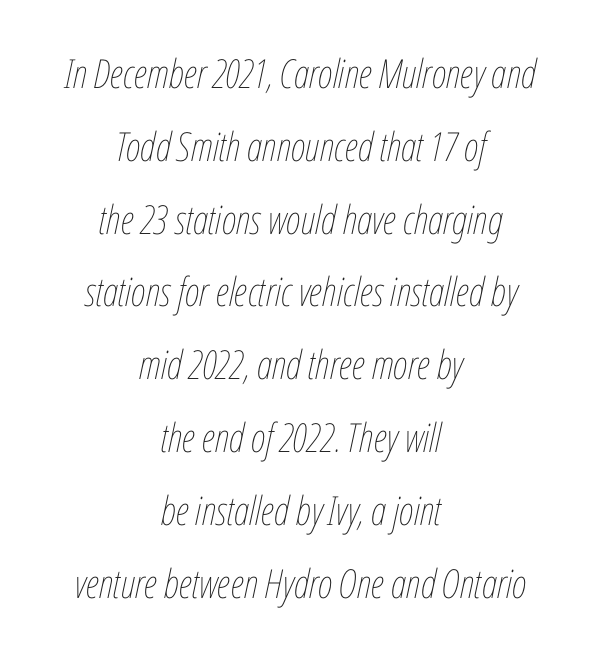
{"italic": "yes", "lean": "right", "slant_degrees": 12, "bold": "no", "weight": "thin", "width": "condensed", "stroke_contrast": "low", "x_height": "medium", "monospaced": "no", "underline": "no", "align": "center", "line_spacing_ratio": 1.82, "letter_spacing": "normal", "letter_spacing_em": 0.0, "glyph_px": 40}
